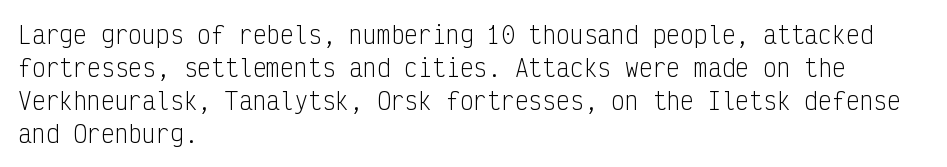
Q: Is the text bold? A: No.
Q: Is the text italic (slanted)? A: No, it is upright.
Q: Is the text underlined? A: No.
Q: How is the paragraph aligned? A: Left-aligned.
Q: Is the spacing between letters normal or unusually wide? A: Normal.
Q: Is the spacing between lines tight, normal or loose? A: Normal.
